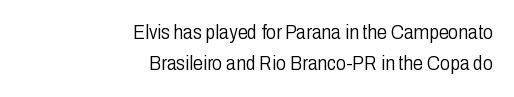
The image shows 20 px text type, upright; set right-aligned, normal line spacing (1.56x), normal letter spacing, not underlined.
